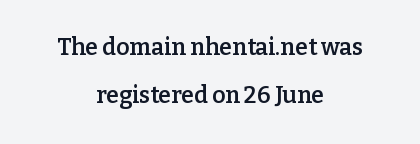
Q: Is the text bold? A: Semi-bold.
Q: Is the text italic (slanted)? A: No, it is upright.
Q: Is the text underlined? A: No.
Q: How is the paragraph aligned? A: Centered.
Q: Is the spacing between letters normal or unusually wide? A: Normal.
Q: Is the spacing between lines tight, normal or loose? A: Loose.
